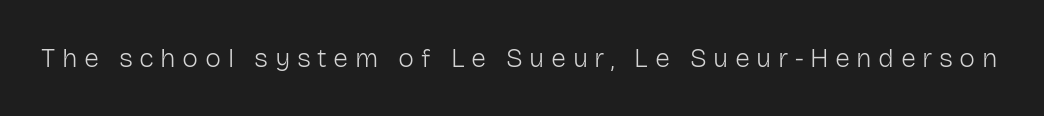
{"italic": "no", "bold": "no", "underline": "no", "letter_spacing": "wide", "letter_spacing_em": 0.24, "glyph_px": 27}
